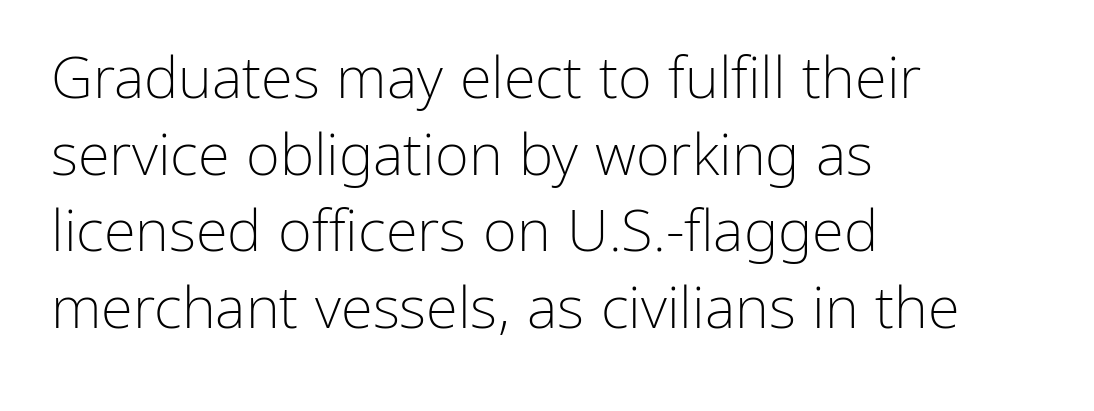
Serif or sans? Sans — the stroke terminals are bare. Ascenders rise straight up at ninety degrees. Standard letterfit; no display-style spreading of the glyphs. This sample has the flowing, uneven cadence of proportional lettering. The strip under each line holds only bare page. Layout note: lines flush left.
